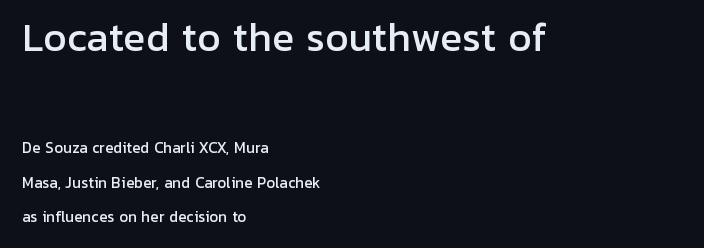
Q: Is the text italic (slanted)? A: No, it is upright.
Q: Is the typeface a serif or a sans-serif typeface? A: Sans-serif.
Q: Is the text underlined? A: No.
Q: How is the paragraph aligned? A: Left-aligned.
Q: Is the spacing between letters normal or unusually wide? A: Normal.
Q: Is the spacing between lines tight, normal or loose? A: Loose.
Q: Which block of text is set in a larger size, the first (top) or the second (bottom)? A: The first (top) one.
Q: Width (condensed, normal, or wide)? A: Normal.
Q: Stroke contrast? A: Low.
Q: x-height? A: Medium.
Q: Monospaced? A: No.
